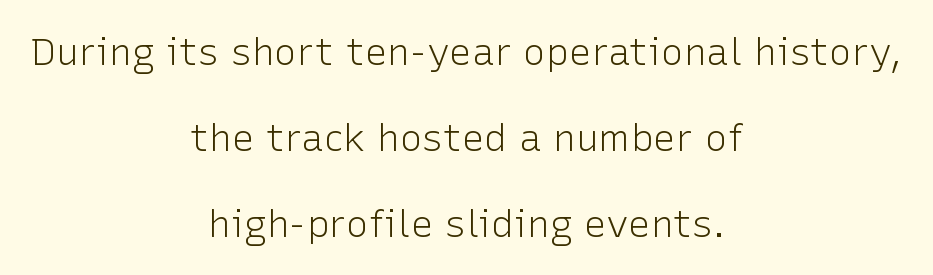
Q: Is the text bold? A: No.
Q: Is the text italic (slanted)? A: No, it is upright.
Q: Is the typeface a serif or a sans-serif typeface? A: Sans-serif.
Q: Is the text underlined? A: No.
Q: How is the paragraph aligned? A: Centered.
Q: Is the spacing between letters normal or unusually wide? A: Normal.
Q: Is the spacing between lines tight, normal or loose? A: Loose.
Q: Width (condensed, normal, or wide)? A: Normal.
Q: Stroke contrast? A: Low.
Q: x-height? A: Medium.
Q: Monospaced? A: No.
